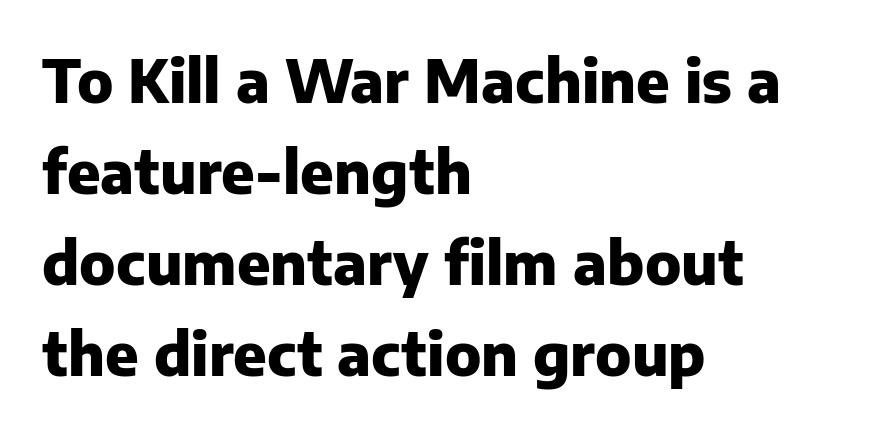
Italic? Not at all — the glyphs are vertical. What stands out about the letter spacing? Nothing — it is the standard amount. Compared with a centered layout, this one pins lines to the left instead. The specimen omits any rule beneath the text block's lines.
